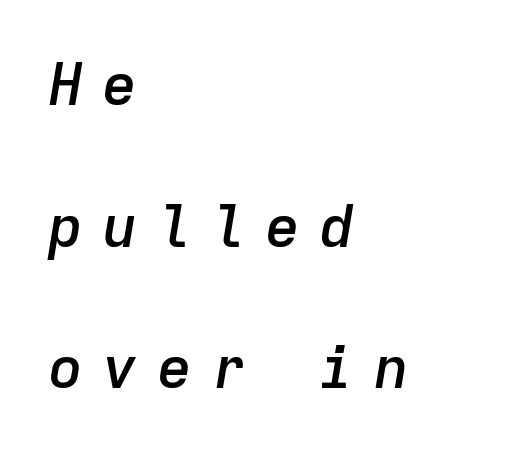
Vertical spacing — loose. This sample has the even, mechanical cadence of fixed-width lettering. Any mark beneath the type? The region is blank. Characters follow at a spacing far wider than the type designer built in. Stroke thickness is moderately raised; the sample reads as semibold.
